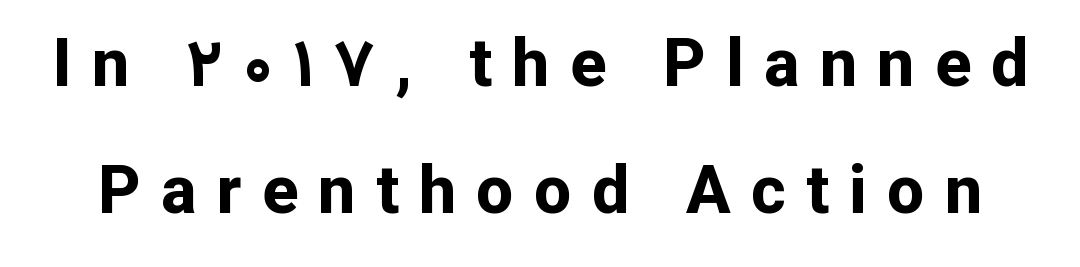
The horizontal fit of the characters is loose and conspicuously gappy. Observe the absence of serifs on each vertical stroke in this sample. Ascenders rise straight up at ninety degrees. This sample trades compactness for vertical openness between lines.
